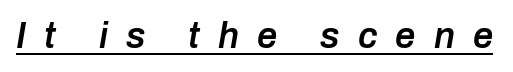
{"italic": "yes", "lean": "right", "slant_degrees": 10, "bold": "semi", "weight": "semibold", "width": "normal", "stroke_contrast": "low", "x_height": "medium", "monospaced": "no", "underline": "yes", "letter_spacing": "wide", "letter_spacing_em": 0.5, "glyph_px": 36}
